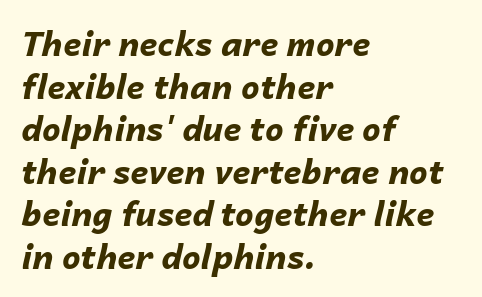
The image shows 33 px bold type, italic (leaning right); set left-aligned, normal line spacing (1.29x), normal letter spacing, not underlined; low stroke contrast and a medium x-height.
